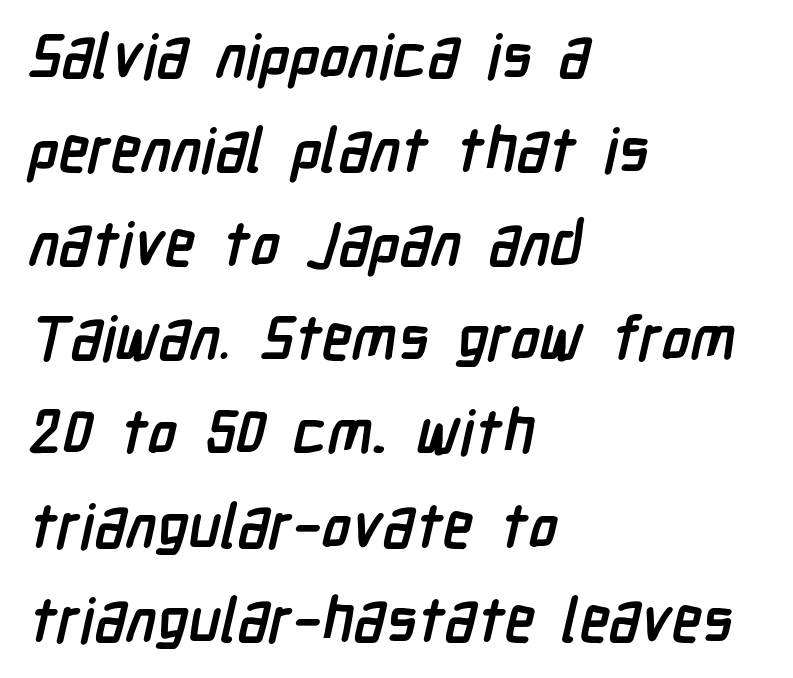
The image shows 61 px semibold, condensed sans-serif type; set left-aligned, normal line spacing (1.54x), normal letter spacing, not underlined; low stroke contrast and a medium x-height.
